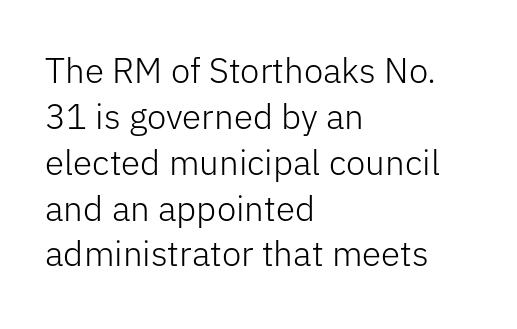
Q: Is the text bold? A: No.
Q: Is the text italic (slanted)? A: No, it is upright.
Q: Is the typeface a serif or a sans-serif typeface? A: Sans-serif.
Q: Is the text underlined? A: No.
Q: How is the paragraph aligned? A: Left-aligned.
Q: Is the spacing between letters normal or unusually wide? A: Normal.
Q: Is the spacing between lines tight, normal or loose? A: Normal.
Q: Width (condensed, normal, or wide)? A: Normal.
Q: Stroke contrast? A: Low.
Q: x-height? A: Medium.
Q: Monospaced? A: No.
